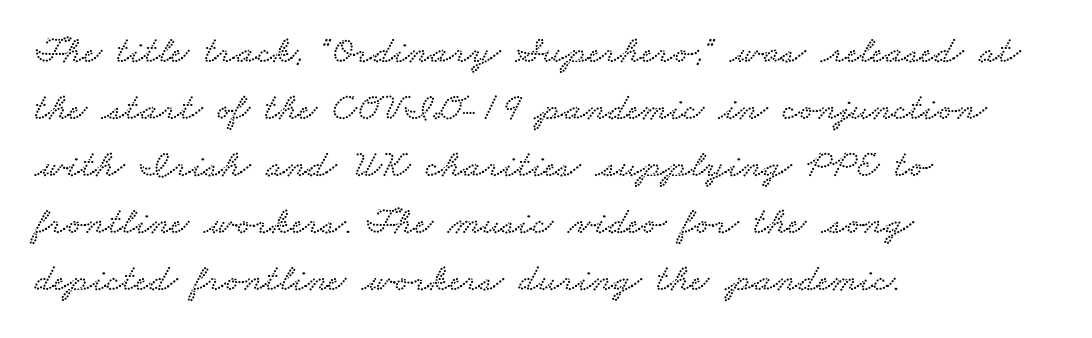
Q: Is the typeface a serif or a sans-serif typeface? A: Serif.
Q: Is the text underlined? A: No.
Q: How is the paragraph aligned? A: Left-aligned.
Q: Is the spacing between letters normal or unusually wide? A: Normal.
Q: Is the spacing between lines tight, normal or loose? A: Normal.
Q: Width (condensed, normal, or wide)? A: Wide.
Q: Stroke contrast? A: Low.
Q: x-height? A: Small.
Q: Monospaced? A: No.
